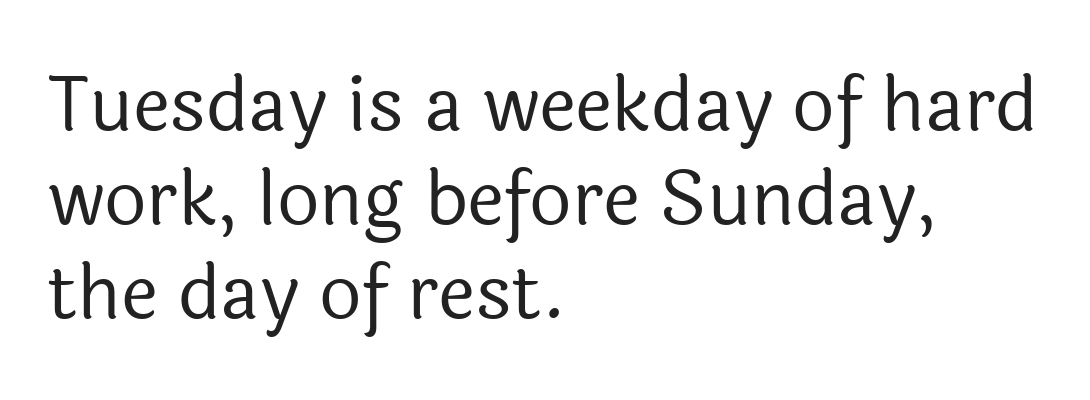
The image shows 74 px regular-weight sans-serif type, upright; set left-aligned, normal line spacing (1.27x), normal letter spacing, not underlined; a medium x-height.
